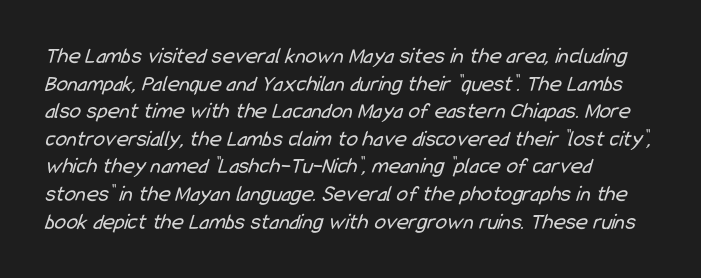
The image shows 23 px text type; set left-aligned, line spacing 1.2x, normal letter spacing, not underlined.
